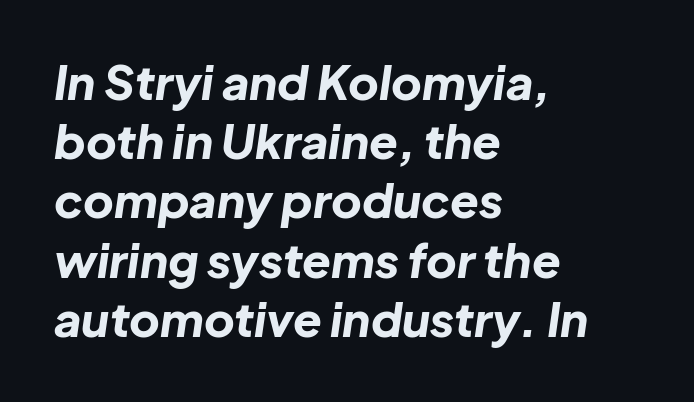
{"italic": "yes", "lean": "right", "slant_degrees": 8, "bold": "yes", "weight": "bold", "width": "normal", "stroke_contrast": "low", "x_height": "medium", "monospaced": "no", "underline": "no", "align": "left", "line_spacing": "normal", "line_spacing_ratio": 1.26, "letter_spacing": "normal", "letter_spacing_em": 0.0, "glyph_px": 47}
